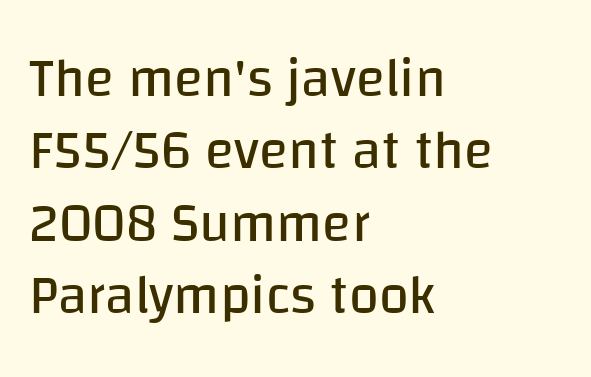
Q: Is the text bold? A: No.
Q: Is the text italic (slanted)? A: No, it is upright.
Q: Is the typeface a serif or a sans-serif typeface? A: Sans-serif.
Q: Is the text underlined? A: No.
Q: How is the paragraph aligned? A: Left-aligned.
Q: Is the spacing between letters normal or unusually wide? A: Normal.
Q: Is the spacing between lines tight, normal or loose? A: Normal.
Q: Width (condensed, normal, or wide)? A: Normal.
Q: Stroke contrast? A: Low.
Q: x-height? A: Large.
Q: Monospaced? A: No.
